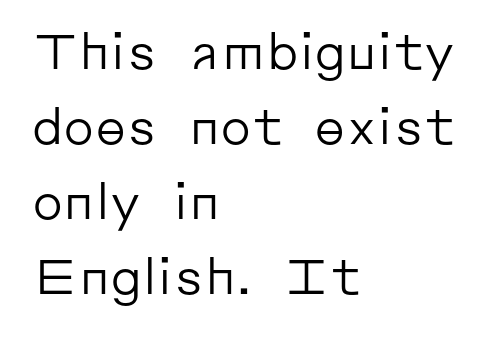
Decoration check: the copy has no underline. The weight tops out at a normal text grade. Short note: letters normally spaced. Posture: straight, roman, zero tilt.
